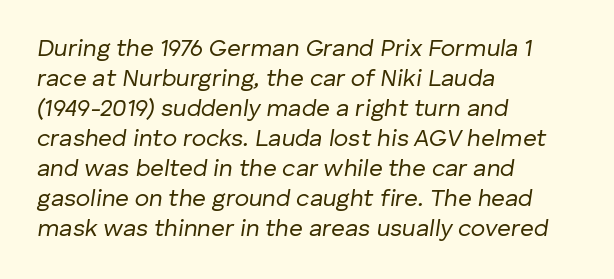
{"italic": "yes", "lean": "right", "slant_degrees": 8, "bold": "no", "underline": "no", "align": "left", "line_spacing": "normal", "line_spacing_ratio": 1.25, "letter_spacing": "normal", "letter_spacing_em": 0.0, "glyph_px": 24}
